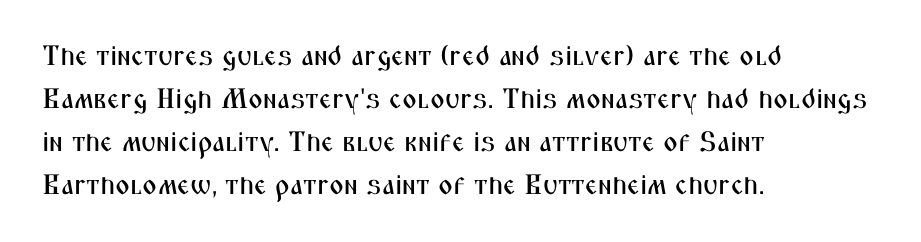
Q: Is the text italic (slanted)? A: No, it is upright.
Q: Is the typeface a serif or a sans-serif typeface? A: Sans-serif.
Q: Is the text underlined? A: No.
Q: How is the paragraph aligned? A: Left-aligned.
Q: Is the spacing between letters normal or unusually wide? A: Normal.
Q: Is the spacing between lines tight, normal or loose? A: Normal.
Q: Width (condensed, normal, or wide)? A: Condensed.
Q: Stroke contrast? A: Medium.
Q: x-height? A: Medium.
Q: Monospaced? A: No.
